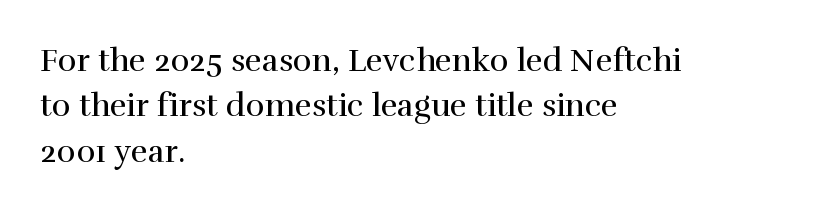
Vertical spacing — default. Do the letters lean? They stand straight. The letters advance in unequal steps, a hallmark of proportional type. The rendering shows small feet on the letterforms — a serif design. No extra ink here — the face is not bold. Check the space under the baseline: it is left empty.
